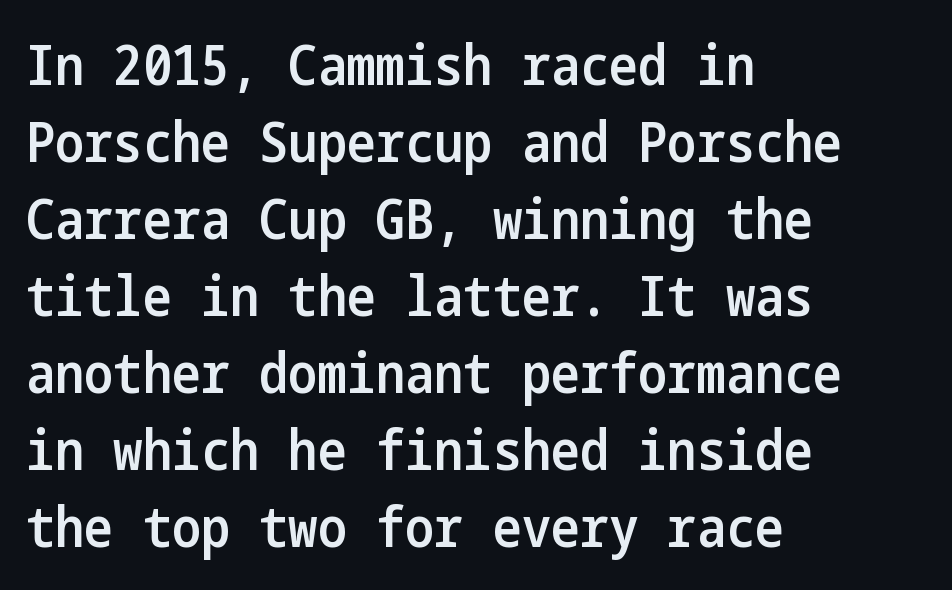
The image shows 55 px semibold, condensed sans-serif type, upright; set left-aligned, normal line spacing (1.4x), normal letter spacing, not underlined; low stroke contrast and a medium x-height.
